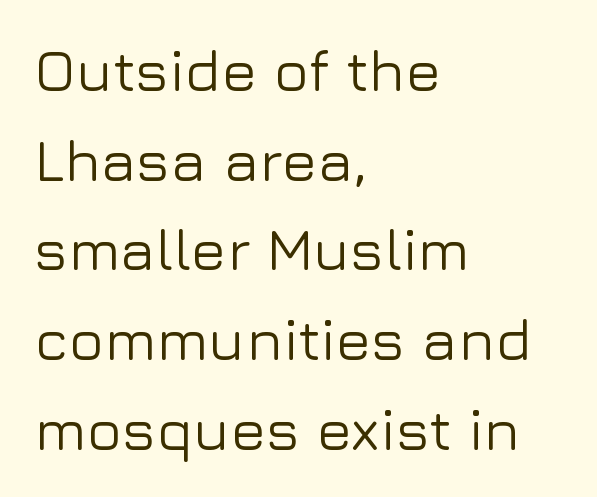
The image shows 59 px sans-serif type, upright; set left-aligned, normal line spacing (1.52x), normal letter spacing, not underlined; low stroke contrast and a medium x-height.
